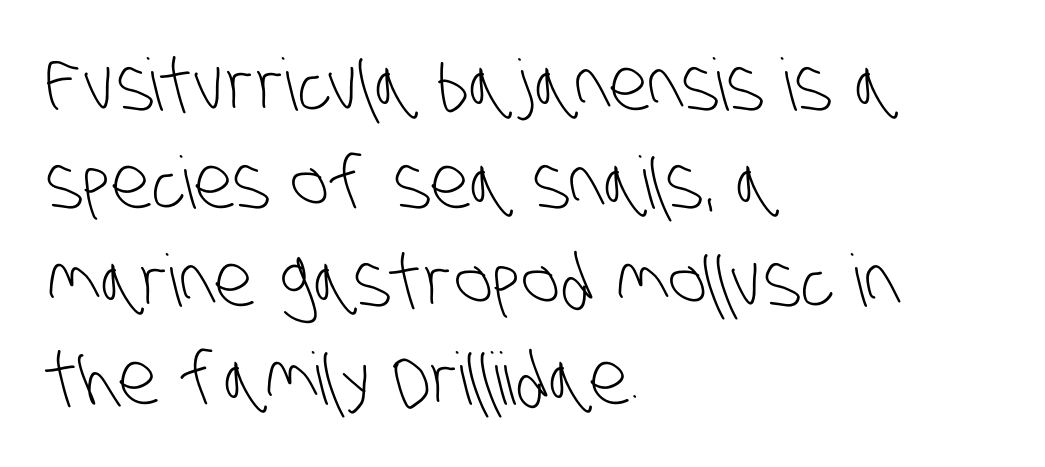
The image shows 72 px light, condensed sans-serif type; set left-aligned, normal line spacing (1.36x), normal letter spacing, not underlined; low stroke contrast and a large x-height.
